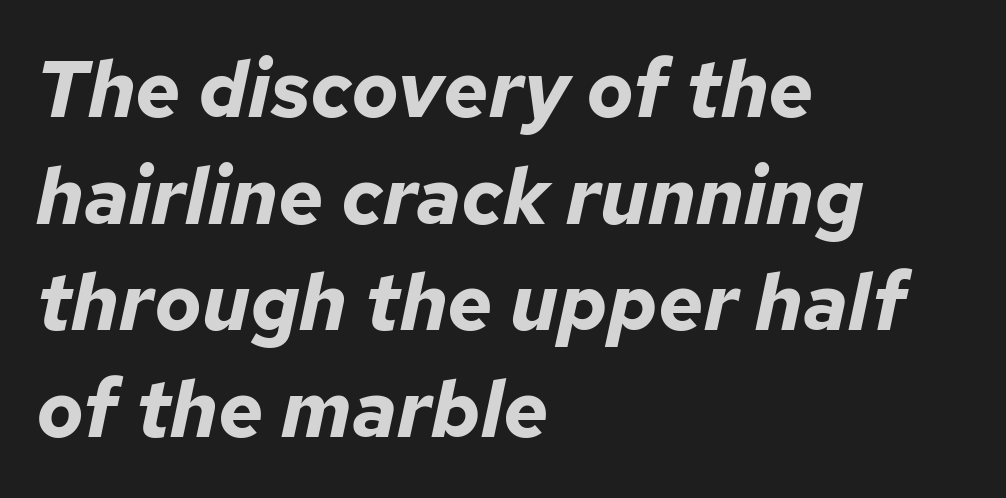
{"italic": "yes", "lean": "right", "slant_degrees": 12, "bold": "yes", "weight": "bold", "width": "normal", "stroke_contrast": "low", "x_height": "medium", "monospaced": "no", "underline": "no", "align": "left", "line_spacing": "normal", "line_spacing_ratio": 1.35, "letter_spacing": "normal", "letter_spacing_em": 0.0, "glyph_px": 79}
